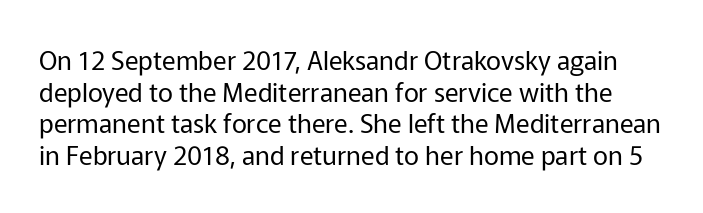
{"italic": "no", "bold": "no", "underline": "no", "line_spacing_ratio": 1.22, "letter_spacing": "normal", "letter_spacing_em": 0.0, "glyph_px": 26}
